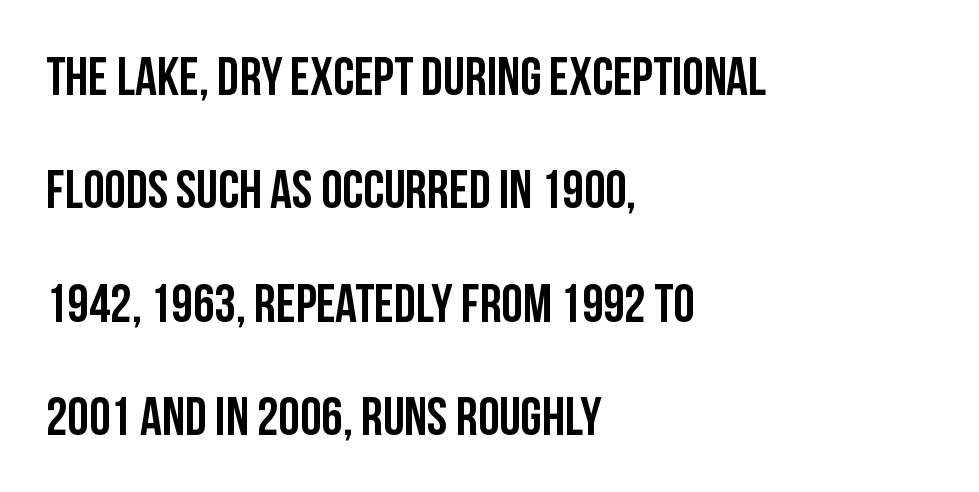
{"serif": "no", "italic": "no", "bold": "yes", "weight": "semibold", "width": "condensed", "stroke_contrast": "low", "x_height": "large", "monospaced": "no", "underline": "no", "align": "left", "line_spacing": "loose", "line_spacing_ratio": 2.1, "letter_spacing": "normal", "letter_spacing_em": 0.0, "glyph_px": 54}
